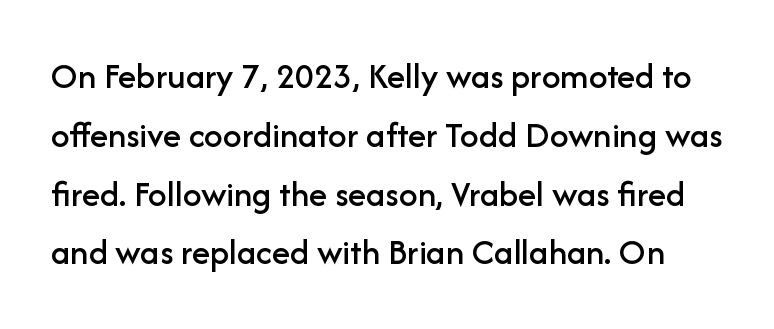
A typesetter would call this proportional, since set widths differ per character. Are there feet on the stems? There aren't — it's a sans. Plain, unruled lines of type. Tracking here is standard; glyphs follow each other at the usual distance. No italicization has been applied; the sample stays upright. The passage shown stacks its lines at a standard gap.
